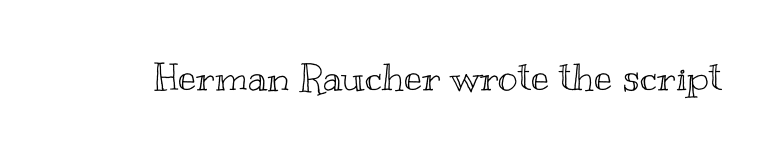
Q: Is the text italic (slanted)? A: No, it is upright.
Q: Is the text underlined? A: No.
Q: Is the spacing between letters normal or unusually wide? A: Normal.
Q: Width (condensed, normal, or wide)? A: Wide.
Q: x-height? A: Small.
Q: Monospaced? A: No.
